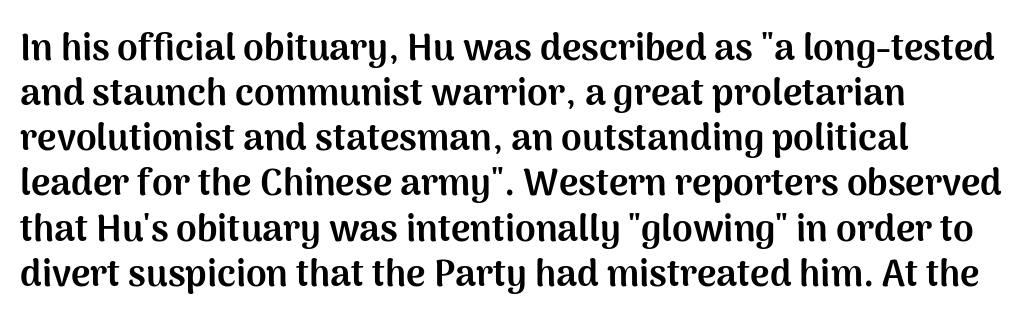
Q: Is the text bold? A: Yes.
Q: Is the text italic (slanted)? A: No, it is upright.
Q: Is the typeface a serif or a sans-serif typeface? A: Sans-serif.
Q: Is the text underlined? A: No.
Q: How is the paragraph aligned? A: Left-aligned.
Q: Is the spacing between letters normal or unusually wide? A: Normal.
Q: Width (condensed, normal, or wide)? A: Normal.
Q: Stroke contrast? A: Medium.
Q: x-height? A: Medium.
Q: Monospaced? A: No.
